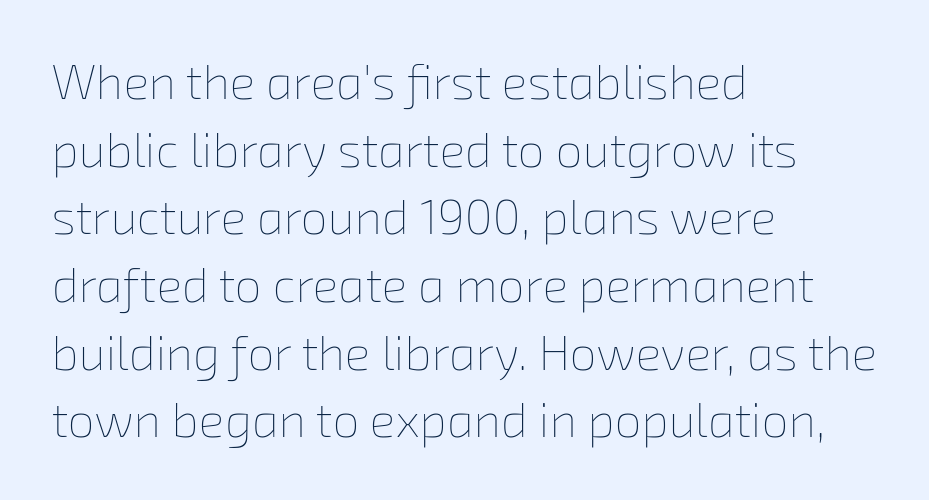
Q: Is the text bold? A: No.
Q: Is the text underlined? A: No.
Q: How is the paragraph aligned? A: Left-aligned.
Q: Is the spacing between letters normal or unusually wide? A: Normal.
Q: Is the spacing between lines tight, normal or loose? A: Normal.
Q: Width (condensed, normal, or wide)? A: Normal.
Q: Stroke contrast? A: Low.
Q: x-height? A: Medium.
Q: Monospaced? A: No.
